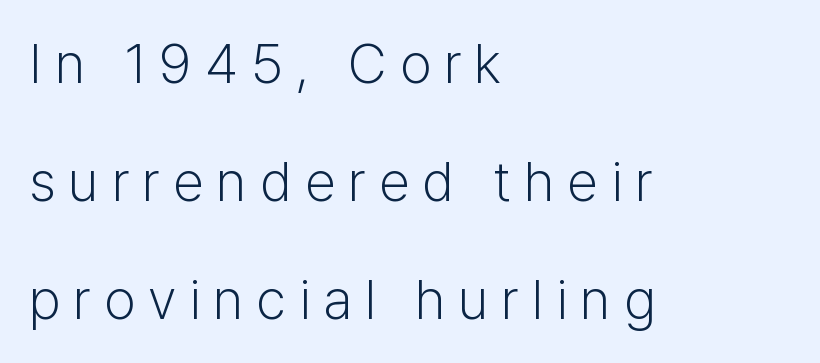
The image shows 56 px light sans-serif type, upright; set left-aligned, loose line spacing (2.11x), unusually wide letter spacing (+0.23 em), not underlined; low stroke contrast and a medium x-height.
